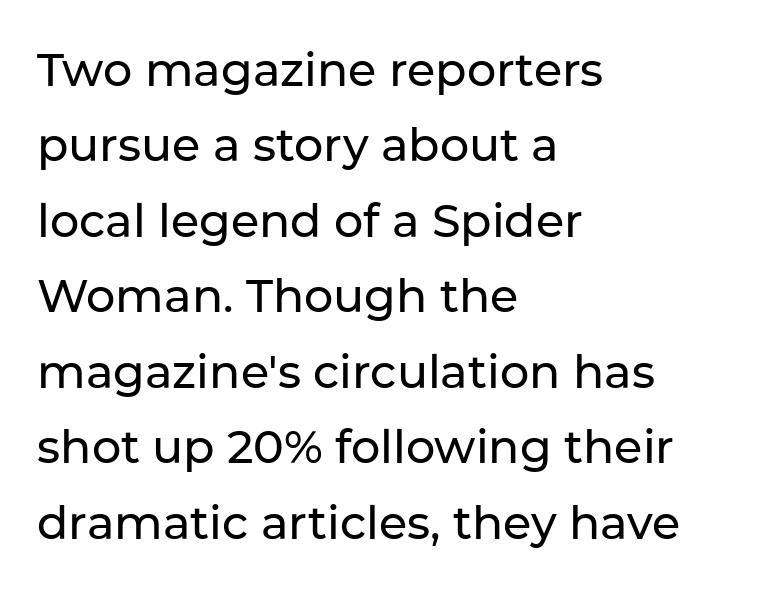
The image shows 46 px sans-serif type, upright; set left-aligned, normal line spacing (1.64x), normal letter spacing, not underlined; low stroke contrast and a medium x-height.
